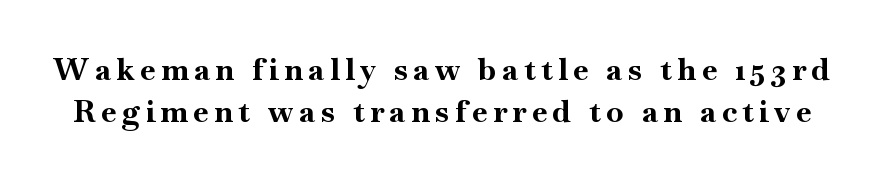
{"serif": "yes", "italic": "no", "bold": "yes", "weight": "bold", "width": "normal", "stroke_contrast": "high", "x_height": "small", "monospaced": "no", "underline": "no", "line_spacing": "normal", "line_spacing_ratio": 1.37, "glyph_px": 31}
